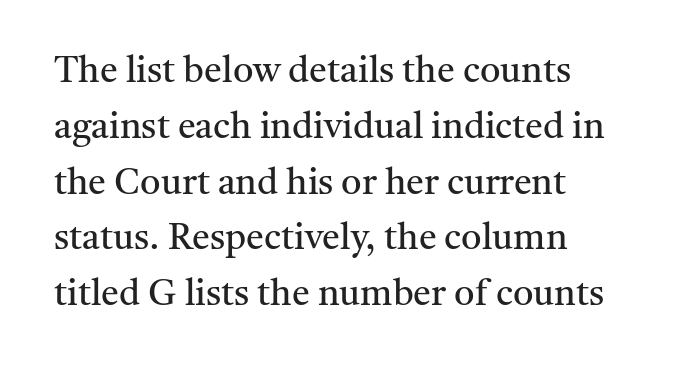
Underline: absent. The face looks like a standard text weight, possibly lighter. A typesetter would call this leading conventional body-copy spacing. Does extra space separate the letters? No, they use regular spacing.
